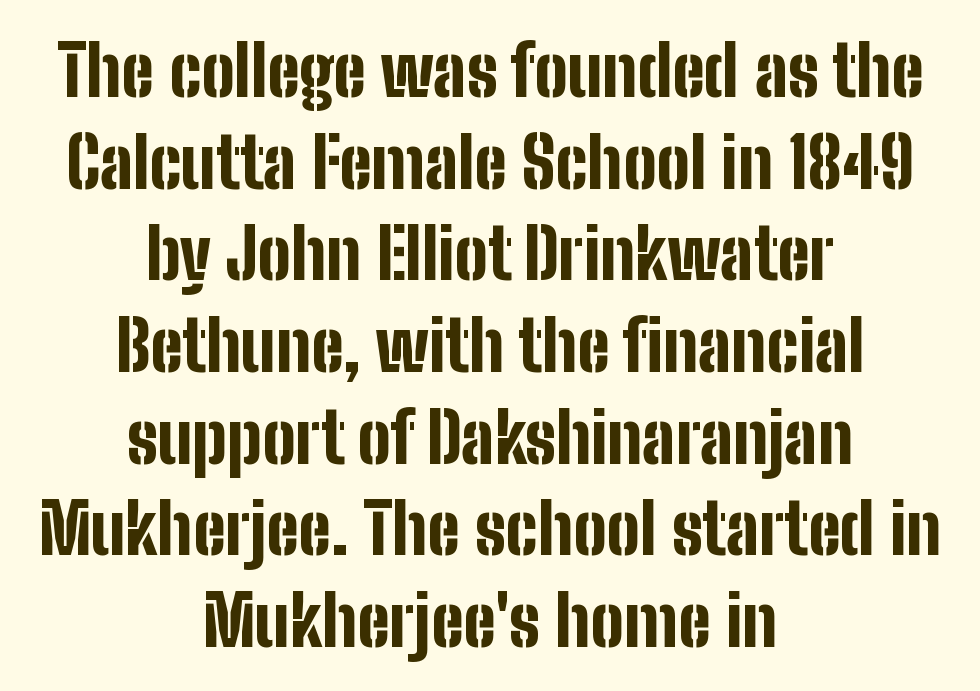
Q: Is the text bold? A: Yes.
Q: Is the text italic (slanted)? A: No, it is upright.
Q: Is the typeface a serif or a sans-serif typeface? A: Sans-serif.
Q: Is the text underlined? A: No.
Q: How is the paragraph aligned? A: Centered.
Q: Is the spacing between letters normal or unusually wide? A: Normal.
Q: Is the spacing between lines tight, normal or loose? A: Normal.
Q: Width (condensed, normal, or wide)? A: Condensed.
Q: Stroke contrast? A: Low.
Q: x-height? A: Medium.
Q: Monospaced? A: No.
